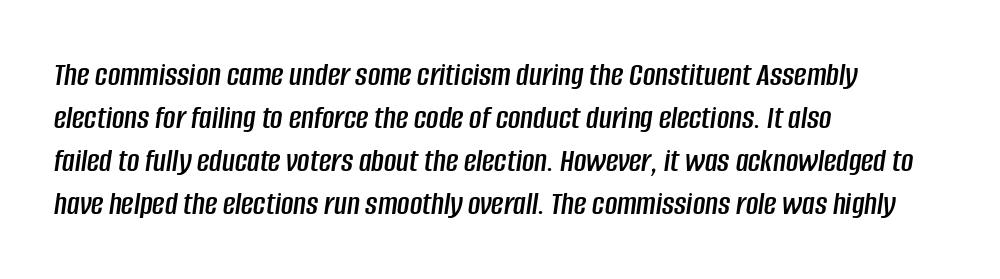
The image shows 34 px condensed type, italic (leaning right); set left-aligned, normal line spacing (1.26x), normal letter spacing, not underlined; low stroke contrast and a large x-height.
